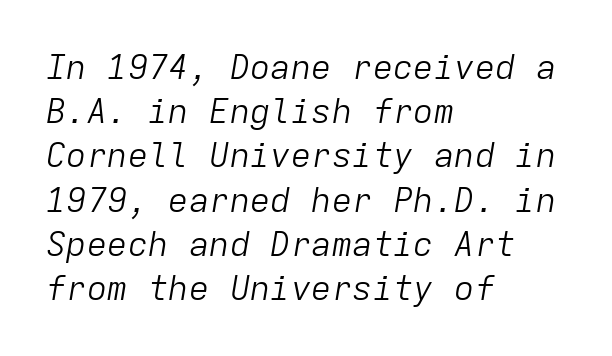
Q: Is the text bold? A: No.
Q: Is the text italic (slanted)? A: Yes, it leans right by about 9 degrees.
Q: Is the text underlined? A: No.
Q: How is the paragraph aligned? A: Left-aligned.
Q: Is the spacing between letters normal or unusually wide? A: Normal.
Q: Is the spacing between lines tight, normal or loose? A: Normal.
Q: Width (condensed, normal, or wide)? A: Normal.
Q: Stroke contrast? A: Low.
Q: x-height? A: Medium.
Q: Monospaced? A: Yes.
